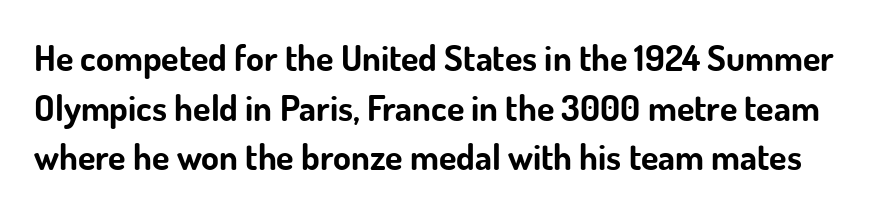
{"serif": "no", "italic": "no", "bold": "yes", "weight": "bold", "width": "normal", "stroke_contrast": "low", "x_height": "small", "monospaced": "no", "underline": "no", "line_spacing": "normal", "line_spacing_ratio": 1.38, "letter_spacing": "normal", "letter_spacing_em": 0.0, "glyph_px": 36}
